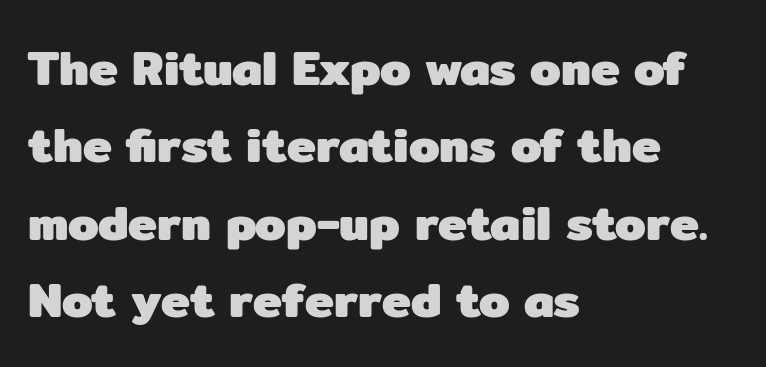
Q: Is the text bold? A: Yes.
Q: Is the text italic (slanted)? A: No, it is upright.
Q: Is the typeface a serif or a sans-serif typeface? A: Sans-serif.
Q: Is the text underlined? A: No.
Q: How is the paragraph aligned? A: Left-aligned.
Q: Is the spacing between letters normal or unusually wide? A: Normal.
Q: Is the spacing between lines tight, normal or loose? A: Normal.
Q: Width (condensed, normal, or wide)? A: Normal.
Q: Stroke contrast? A: Low.
Q: x-height? A: Medium.
Q: Monospaced? A: No.
